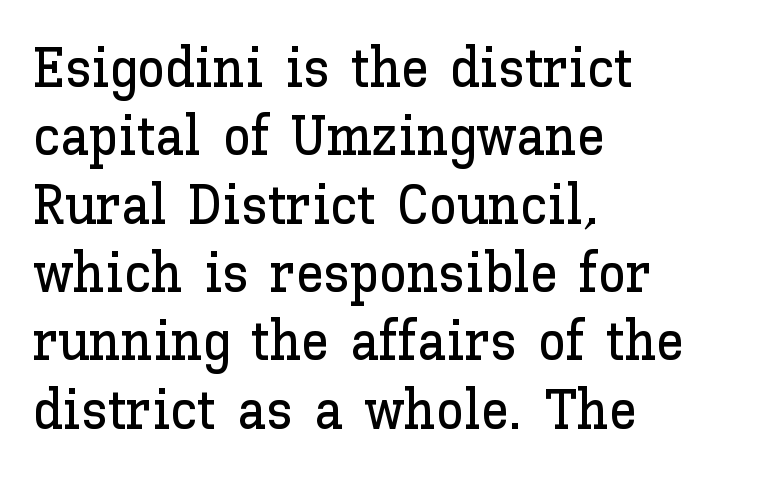
The image shows 56 px text type, upright; set left-aligned, line spacing 1.22x, normal letter spacing, not underlined; low stroke contrast and a medium x-height.
